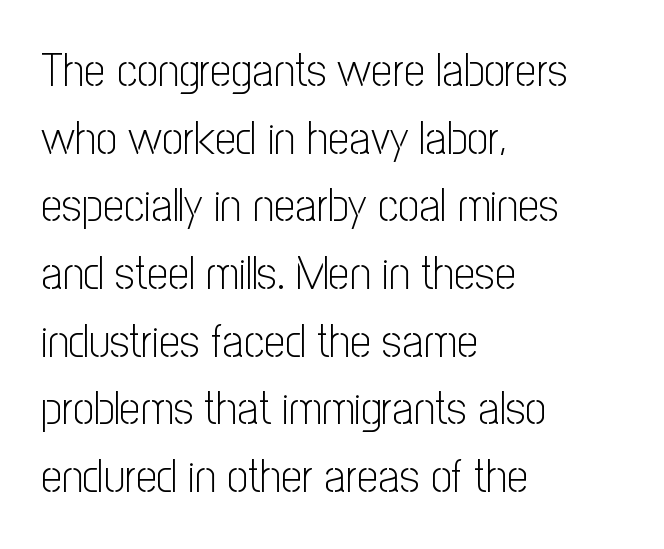
Weight: in the light-to-regular range. You could not count columns in this text — the font is proportionally spaced. Descender tails drop into unmarked territory. Nothing sits at the stroke ends, so this counts as sans-serif.
